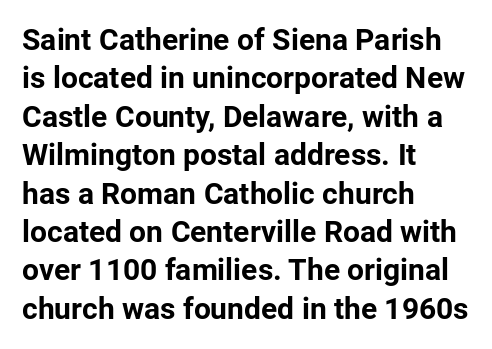
Q: Is the text bold? A: Yes.
Q: Is the text italic (slanted)? A: No, it is upright.
Q: Is the typeface a serif or a sans-serif typeface? A: Sans-serif.
Q: Is the text underlined? A: No.
Q: How is the paragraph aligned? A: Left-aligned.
Q: Is the spacing between letters normal or unusually wide? A: Normal.
Q: Is the spacing between lines tight, normal or loose? A: Normal.
Q: Width (condensed, normal, or wide)? A: Normal.
Q: Stroke contrast? A: Low.
Q: x-height? A: Medium.
Q: Monospaced? A: No.
